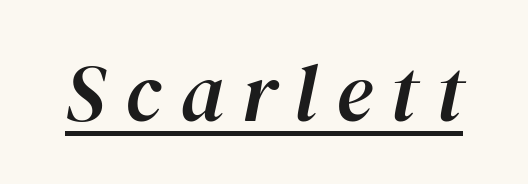
Q: Is the text italic (slanted)? A: Yes, it leans right by about 12 degrees.
Q: Is the text underlined? A: Yes.
Q: Is the spacing between letters normal or unusually wide? A: Unusually wide.
Q: Width (condensed, normal, or wide)? A: Normal.
Q: Stroke contrast? A: High.
Q: x-height? A: Medium.
Q: Monospaced? A: No.
